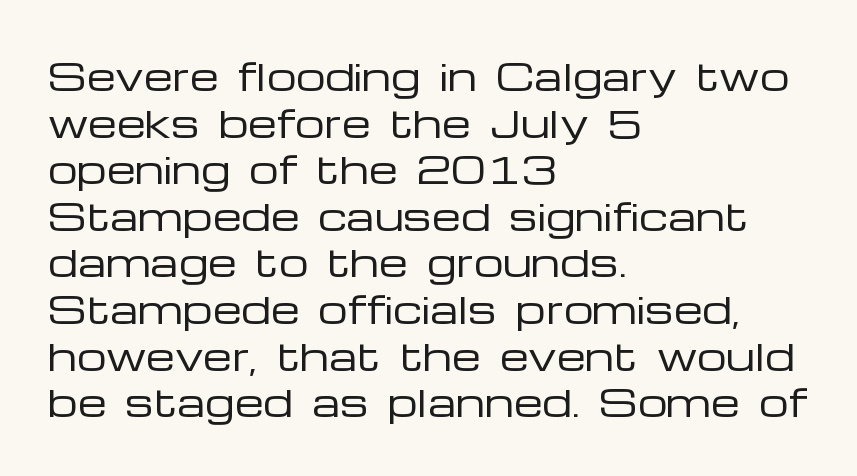
The image shows 37 px regular-weight, wide sans-serif type, upright; set left-aligned, normal line spacing (1.26x), normal letter spacing, not underlined; low stroke contrast and a medium x-height.
